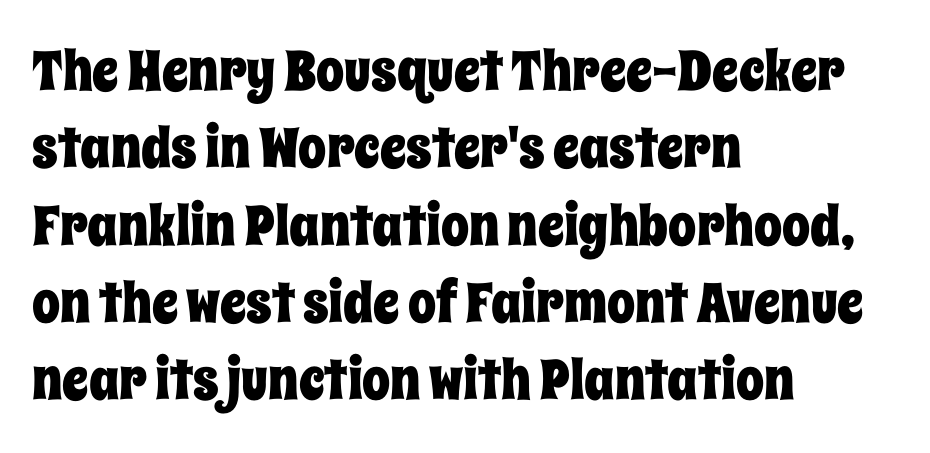
Spacing between characters is what you'd get straight out of the box. The vertical gap from one line to the next is medium. Letters rest on an invisible, unmarked baseline. Horizontally, the lines are justified to the leading edge only. Do the letters lean? They stand straight.
